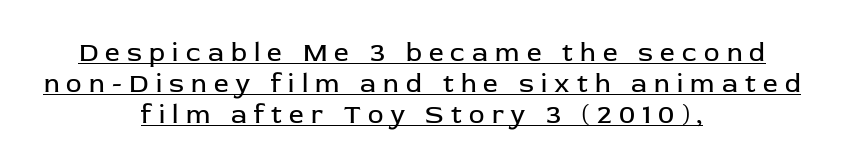
Q: Is the text bold? A: No.
Q: Is the text italic (slanted)? A: No, it is upright.
Q: Is the text underlined? A: Yes.
Q: How is the paragraph aligned? A: Centered.
Q: Is the spacing between letters normal or unusually wide? A: Unusually wide.
